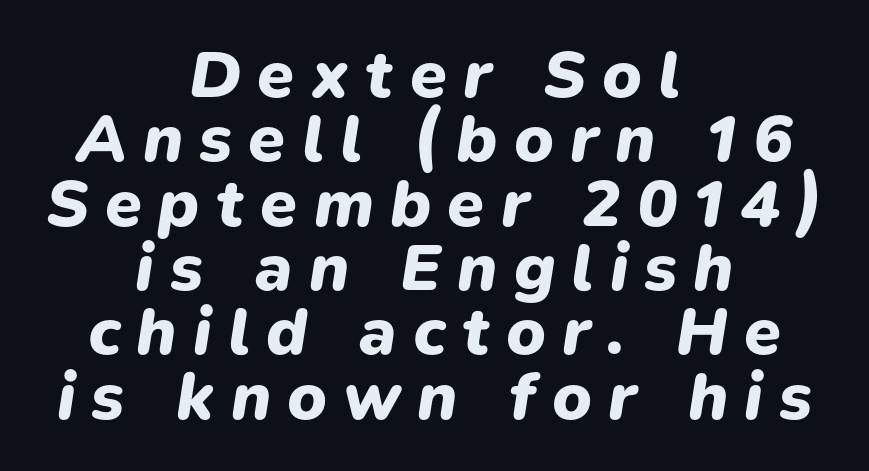
Q: Is the text bold? A: Yes.
Q: Is the text italic (slanted)? A: Yes, it leans right by about 9 degrees.
Q: Is the text underlined? A: No.
Q: How is the paragraph aligned? A: Centered.
Q: Is the spacing between letters normal or unusually wide? A: Unusually wide.
Q: Is the spacing between lines tight, normal or loose? A: Tight.
Q: Width (condensed, normal, or wide)? A: Normal.
Q: Stroke contrast? A: Low.
Q: x-height? A: Medium.
Q: Monospaced? A: No.
